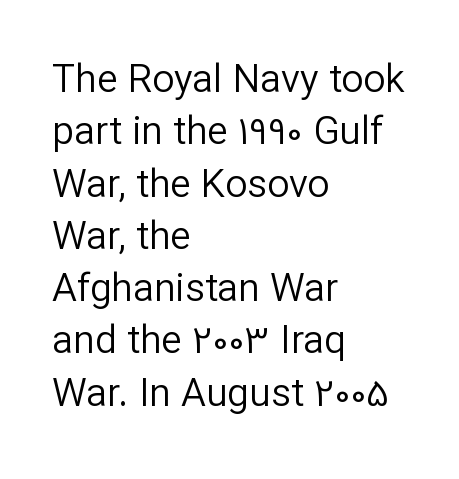
Decoration check: the copy has no underline. Regarding leading, the lines here are spaced in the standard way. Each line starts at the same left margin while the right side varies. These lines are rendered in a variable-pitch font. These lines are composed in type without serifs. Caption: face not bold, strokes unweighted.
